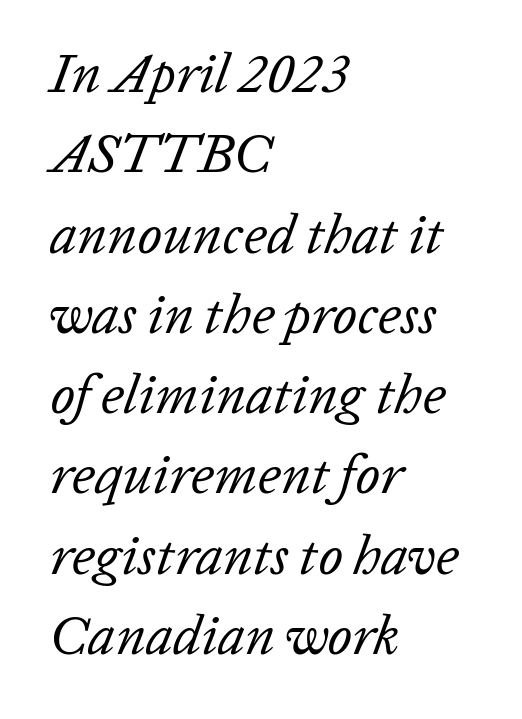
{"italic": "yes", "lean": "right", "slant_degrees": 20, "bold": "no", "weight": "regular", "width": "normal", "stroke_contrast": "low", "x_height": "medium", "monospaced": "no", "underline": "no", "align": "left", "line_spacing": "normal", "line_spacing_ratio": 1.46, "letter_spacing": "normal", "letter_spacing_em": 0.0, "glyph_px": 55}
